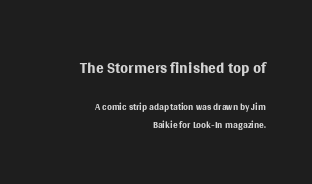
{"italic": "no", "bold": "no", "underline": "no", "align": "right", "line_spacing": "normal", "line_spacing_ratio": 1.25, "letter_spacing": "normal", "letter_spacing_em": 0.0, "larger_block": "first", "size_ratio": 1.64, "glyph_px": 23}
